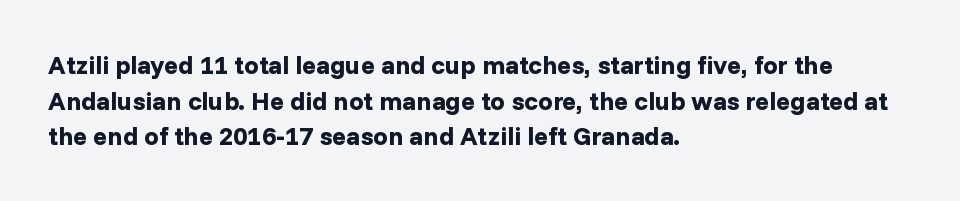
Descenders are the only things crossing below the line. Weight: bold. The tracking reads as untouched default to a designer's eye. A typesetter would mark this as roman, not italic.
